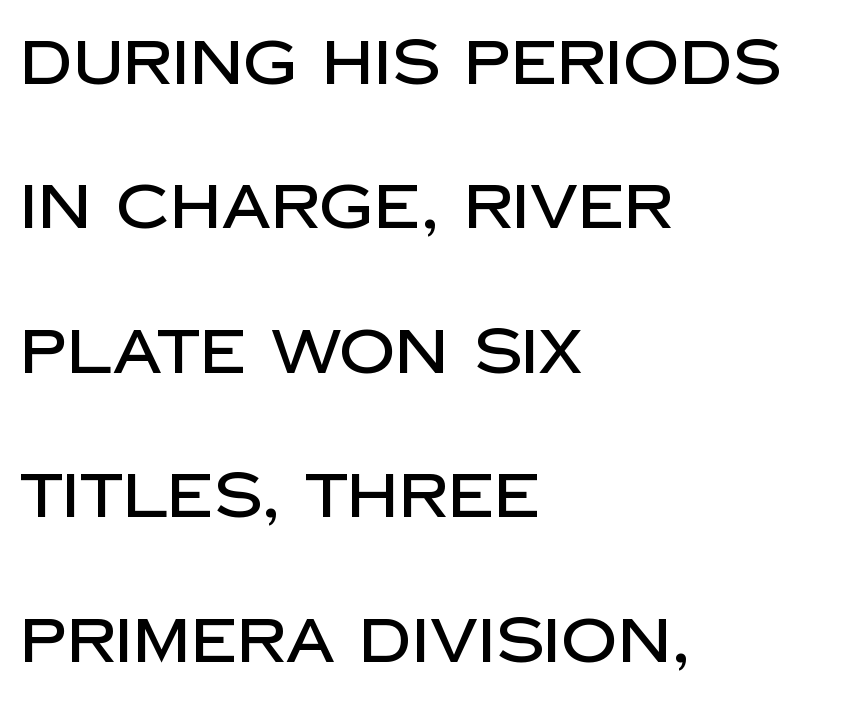
Q: Is the text italic (slanted)? A: No, it is upright.
Q: Is the typeface a serif or a sans-serif typeface? A: Sans-serif.
Q: Is the text underlined? A: No.
Q: How is the paragraph aligned? A: Left-aligned.
Q: Is the spacing between letters normal or unusually wide? A: Normal.
Q: Is the spacing between lines tight, normal or loose? A: Loose.
Q: Width (condensed, normal, or wide)? A: Normal.
Q: Stroke contrast? A: Low.
Q: x-height? A: Large.
Q: Monospaced? A: No.
